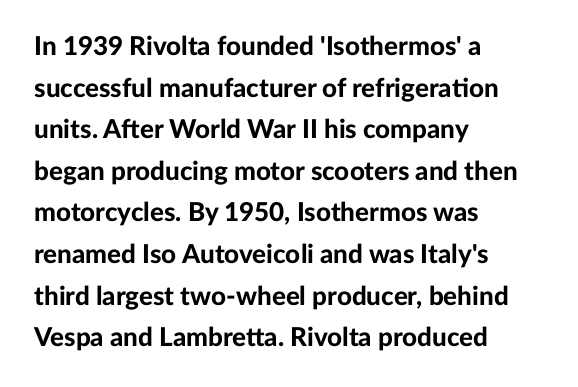
Q: Is the text bold? A: Yes.
Q: Is the text italic (slanted)? A: No, it is upright.
Q: Is the text underlined? A: No.
Q: How is the paragraph aligned? A: Left-aligned.
Q: Is the spacing between letters normal or unusually wide? A: Normal.
Q: Is the spacing between lines tight, normal or loose? A: Normal.
